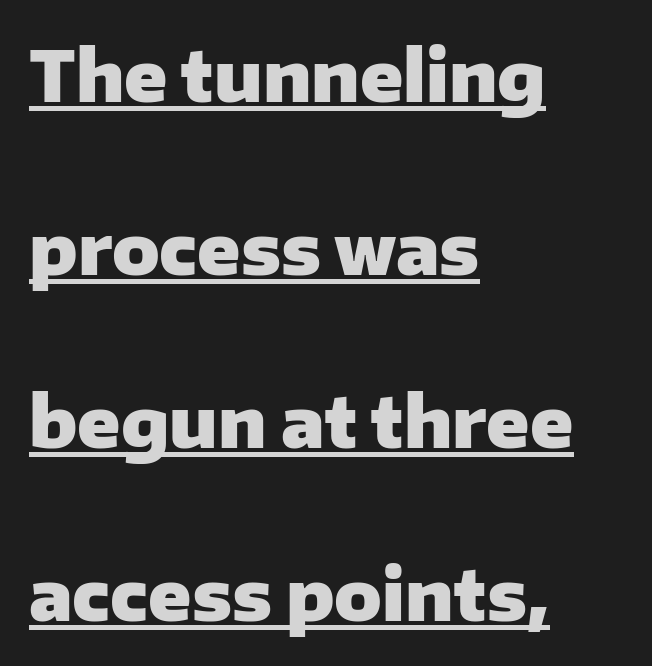
Q: Is the text bold? A: Yes.
Q: Is the text italic (slanted)? A: No, it is upright.
Q: Is the typeface a serif or a sans-serif typeface? A: Sans-serif.
Q: Is the text underlined? A: Yes.
Q: How is the paragraph aligned? A: Left-aligned.
Q: Is the spacing between letters normal or unusually wide? A: Normal.
Q: Is the spacing between lines tight, normal or loose? A: Loose.
Q: Width (condensed, normal, or wide)? A: Normal.
Q: Stroke contrast? A: Low.
Q: x-height? A: Medium.
Q: Monospaced? A: No.
